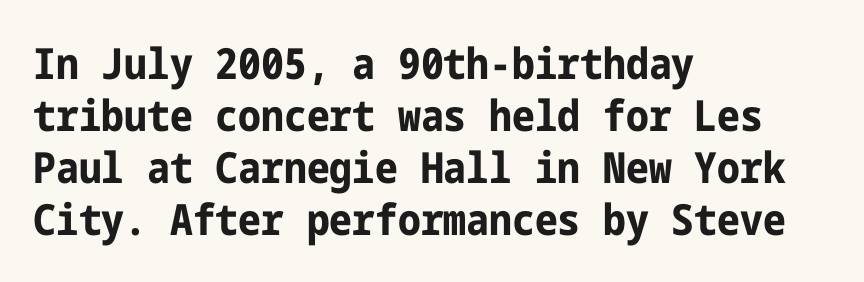
Q: Is the text bold? A: Yes.
Q: Is the text italic (slanted)? A: No, it is upright.
Q: Is the typeface a serif or a sans-serif typeface? A: Sans-serif.
Q: Is the text underlined? A: No.
Q: How is the paragraph aligned? A: Left-aligned.
Q: Is the spacing between letters normal or unusually wide? A: Normal.
Q: Width (condensed, normal, or wide)? A: Condensed.
Q: Stroke contrast? A: Low.
Q: x-height? A: Medium.
